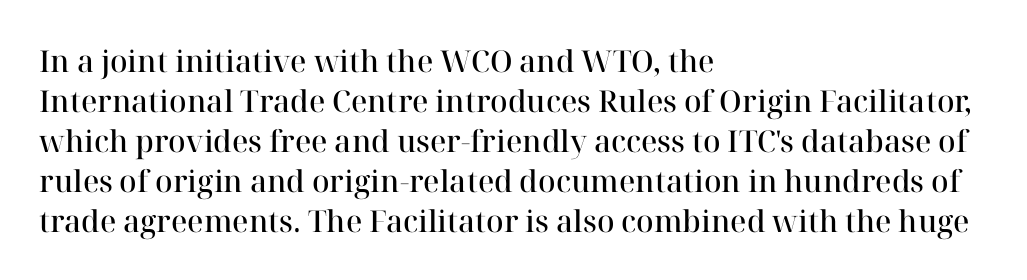
Leading: standard. When letters stand straight like this, we call the style roman or upright. The zone under the glyphs is completely vacant. Alignment: flush left.
